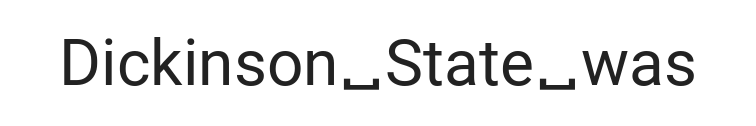
The image shows 64 px regular-weight sans-serif type, upright; set normal letter spacing, not underlined; low stroke contrast and a medium x-height.
